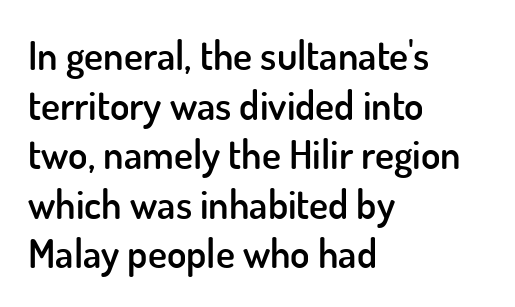
Q: Is the text bold? A: Semi-bold.
Q: Is the text italic (slanted)? A: No, it is upright.
Q: Is the typeface a serif or a sans-serif typeface? A: Sans-serif.
Q: Is the text underlined? A: No.
Q: How is the paragraph aligned? A: Left-aligned.
Q: Is the spacing between letters normal or unusually wide? A: Normal.
Q: Width (condensed, normal, or wide)? A: Normal.
Q: Stroke contrast? A: Low.
Q: x-height? A: Small.
Q: Monospaced? A: No.
